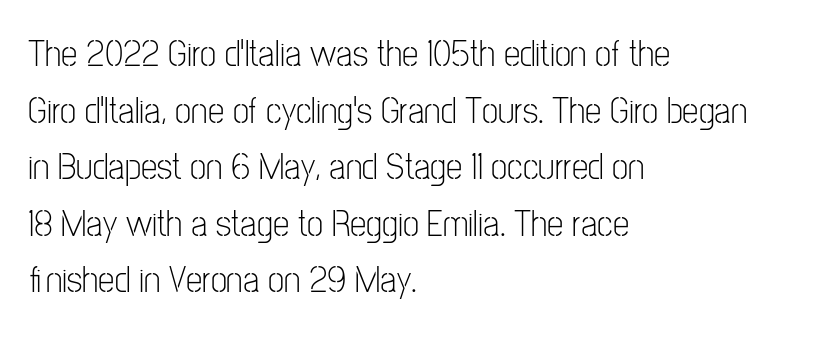
Q: Is the text bold? A: No.
Q: Is the text italic (slanted)? A: No, it is upright.
Q: Is the typeface a serif or a sans-serif typeface? A: Sans-serif.
Q: Is the text underlined? A: No.
Q: How is the paragraph aligned? A: Left-aligned.
Q: Is the spacing between letters normal or unusually wide? A: Normal.
Q: Is the spacing between lines tight, normal or loose? A: Normal.
Q: Width (condensed, normal, or wide)? A: Condensed.
Q: Stroke contrast? A: Low.
Q: x-height? A: Medium.
Q: Monospaced? A: No.
